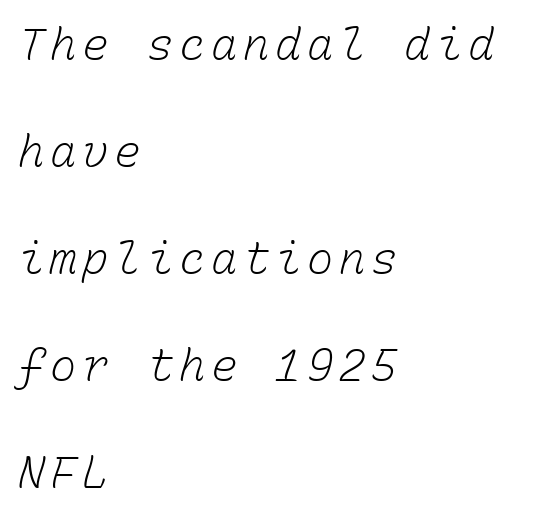
Q: Is the text bold? A: No.
Q: Is the text underlined? A: No.
Q: How is the paragraph aligned? A: Left-aligned.
Q: Is the spacing between lines tight, normal or loose? A: Loose.
Q: Width (condensed, normal, or wide)? A: Normal.
Q: Stroke contrast? A: Low.
Q: x-height? A: Medium.
Q: Monospaced? A: Yes.
